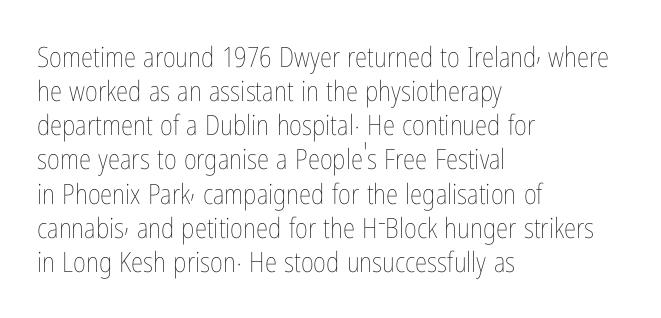
Looks like regular typesetting: each glyph gets only the width it needs. Words appear dense and cohesive because spacing is normal. Stroke thickness stays within the range of a standard reading face or lighter. If you drew a ruler down the left edge, every line would touch it. The words here are not underlined. It's the straight-up-and-down kind of type.
